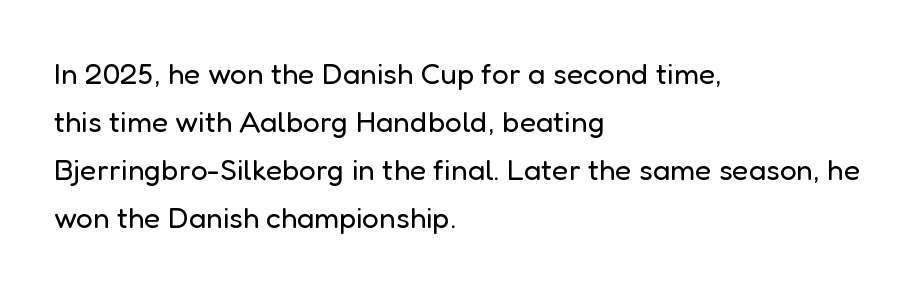
{"serif": "no", "italic": "no", "bold": "no", "weight": "regular", "width": "normal", "stroke_contrast": "low", "x_height": "medium", "monospaced": "no", "underline": "no", "align": "left", "line_spacing": "normal", "line_spacing_ratio": 1.6, "letter_spacing": "normal", "letter_spacing_em": 0.0, "glyph_px": 30}
